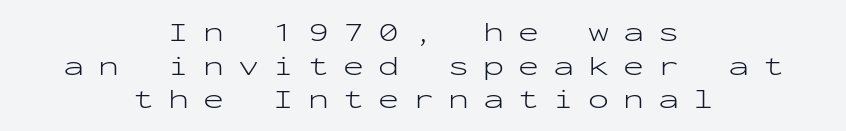
The image shows 28 px light, wide sans-serif type, upright, monospaced; set centered, line spacing 1.2x, unusually wide letter spacing (+0.5 em), not underlined; low stroke contrast and a medium x-height.
